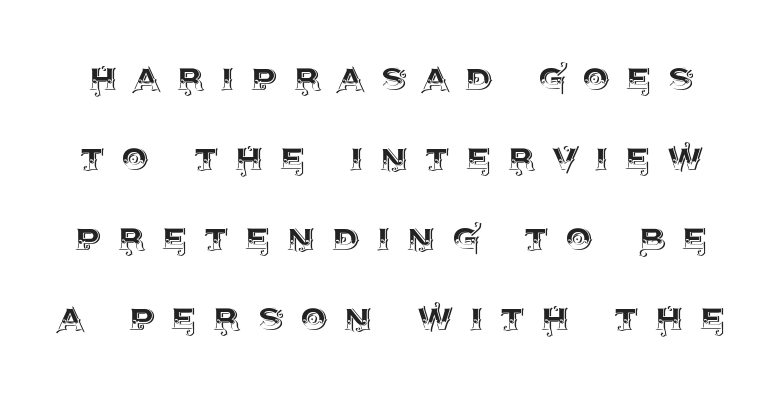
{"italic": "no", "width": "normal", "x_height": "large", "monospaced": "no", "underline": "no", "line_spacing_ratio": 1.86, "letter_spacing": "wide", "letter_spacing_em": 0.39, "glyph_px": 43}
